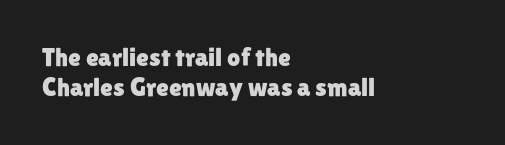
Do the letters lean? They stand straight. Left-aligned paragraph, ragged on the right. You could call the tracking neutral — neither tight nor loose. The zone under the glyphs is completely vacant.
